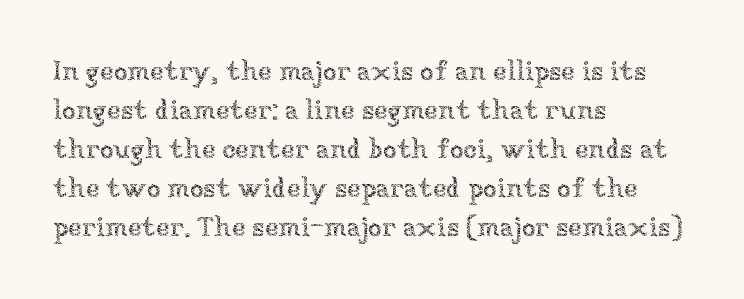
The image shows 28 px thin type, upright; set left-aligned, normal line spacing (1.39x), normal letter spacing, not underlined; low stroke contrast and a medium x-height.
